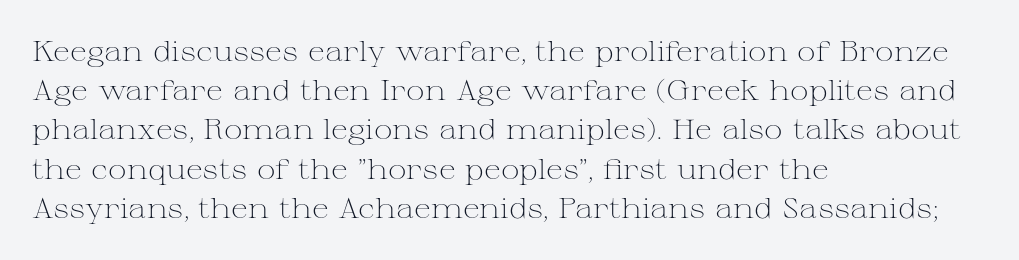
The image shows 28 px light, wide serif type, upright; set left-aligned, normal line spacing (1.4x), normal letter spacing, not underlined; medium stroke contrast and a medium x-height.
